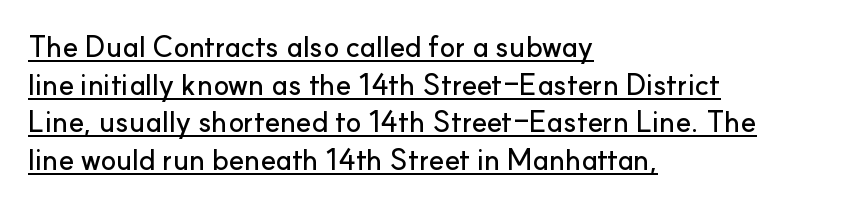
Spacing verdict: proportional, widths tailored to each character. The letters stand upright; this is a roman face. Students, note that the glyphs here touch the page at normal intervals. The setting favours the left margin, as ordinary paragraphs usually do. A typesetter would call this leading conventional body-copy spacing. Like a heading marked for emphasis, these lines bear an underscore.
